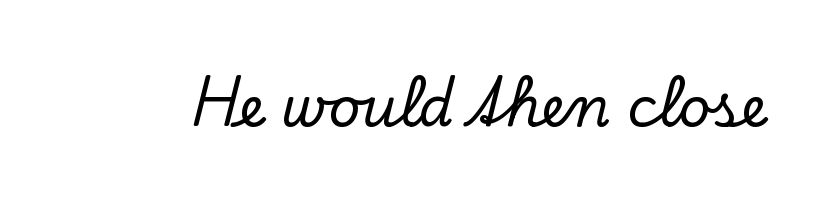
Q: Is the text italic (slanted)? A: Yes.
Q: Is the typeface a serif or a sans-serif typeface? A: Serif.
Q: Is the text underlined? A: No.
Q: Is the spacing between letters normal or unusually wide? A: Normal.
Q: Width (condensed, normal, or wide)? A: Normal.
Q: Stroke contrast? A: Low.
Q: x-height? A: Small.
Q: Monospaced? A: No.
